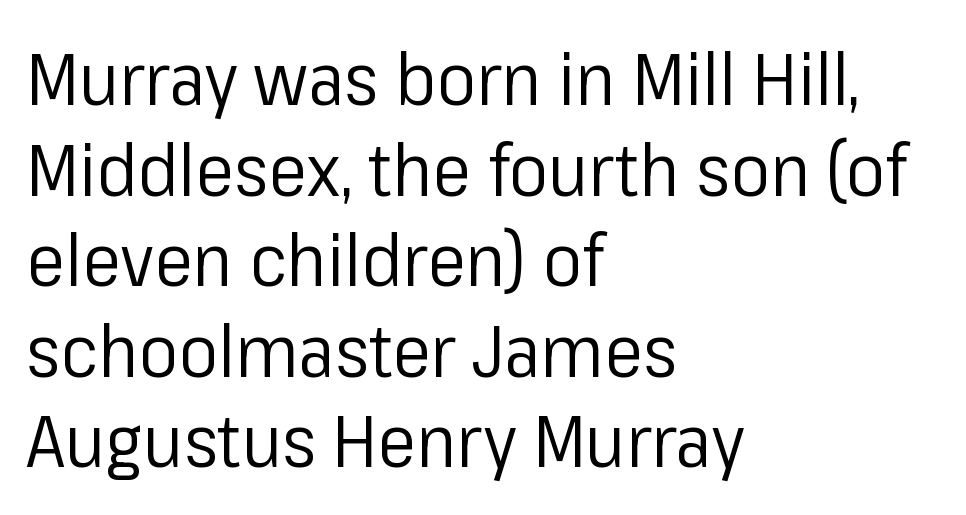
The image shows 73 px regular-weight sans-serif type, upright; set left-aligned, line spacing 1.24x, normal letter spacing, not underlined; low stroke contrast and a medium x-height.
